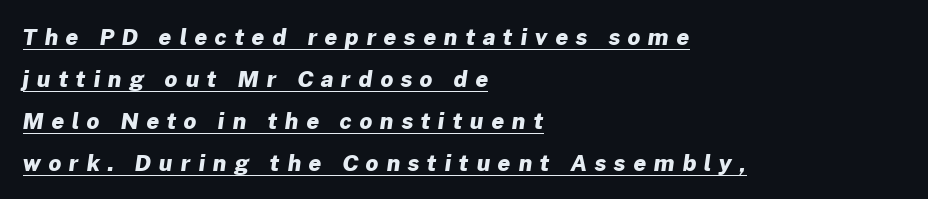
{"bold": "yes", "underline": "yes", "align": "left", "line_spacing": "loose", "line_spacing_ratio": 1.91, "letter_spacing": "wide", "letter_spacing_em": 0.36, "glyph_px": 22}
